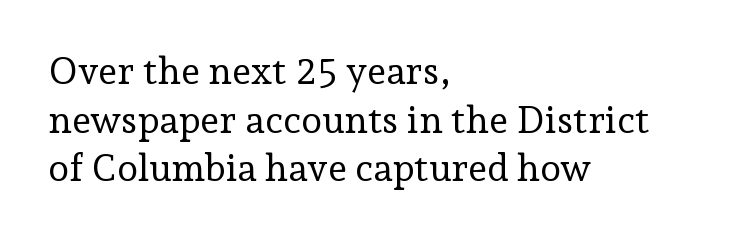
The letters sit at their default tracking, neither squeezed nor spread. Every stem runs plumb, perpendicular to the baseline. Horizontal bands of white between lines are of average thickness. Typeset ragged right — the left edge is the straight one. The face used here is proportionally spaced, like ordinary book or web type.
